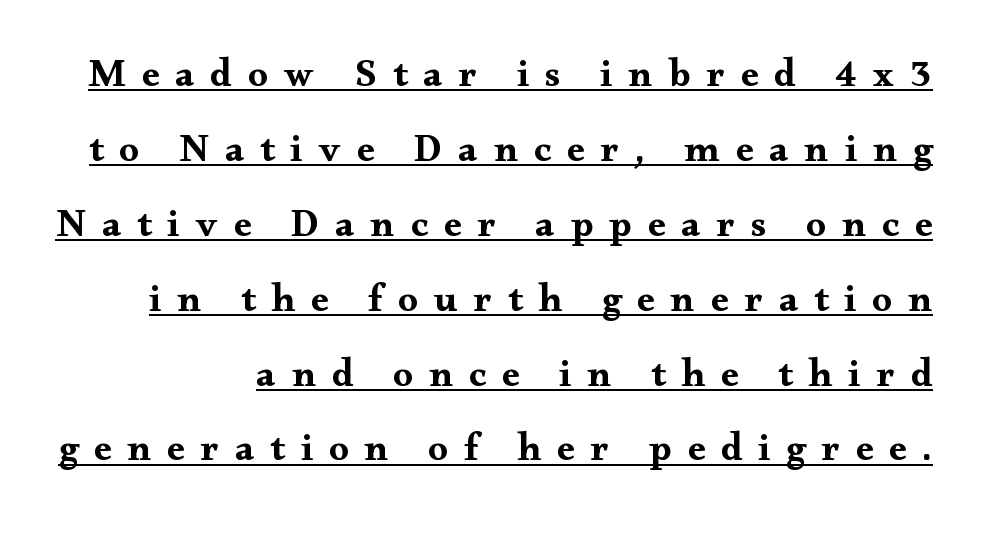
Q: Is the text bold? A: Yes.
Q: Is the text italic (slanted)? A: No, it is upright.
Q: Is the typeface a serif or a sans-serif typeface? A: Serif.
Q: Is the text underlined? A: Yes.
Q: Is the spacing between letters normal or unusually wide? A: Unusually wide.
Q: Is the spacing between lines tight, normal or loose? A: Loose.
Q: Width (condensed, normal, or wide)? A: Wide.
Q: Stroke contrast? A: Medium.
Q: x-height? A: Small.
Q: Monospaced? A: No.
